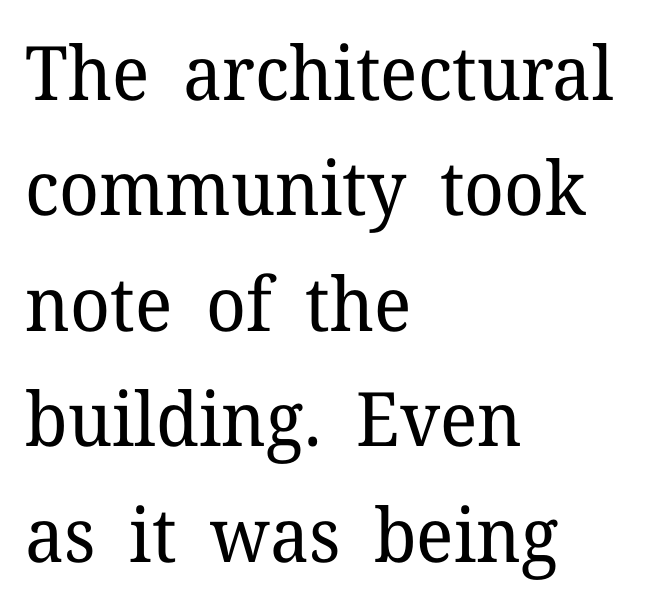
Q: Is the text bold? A: No.
Q: Is the text italic (slanted)? A: No, it is upright.
Q: Is the typeface a serif or a sans-serif typeface? A: Serif.
Q: Is the text underlined? A: No.
Q: How is the paragraph aligned? A: Left-aligned.
Q: Is the spacing between letters normal or unusually wide? A: Normal.
Q: Is the spacing between lines tight, normal or loose? A: Normal.
Q: Width (condensed, normal, or wide)? A: Normal.
Q: Stroke contrast? A: Low.
Q: x-height? A: Medium.
Q: Monospaced? A: No.
